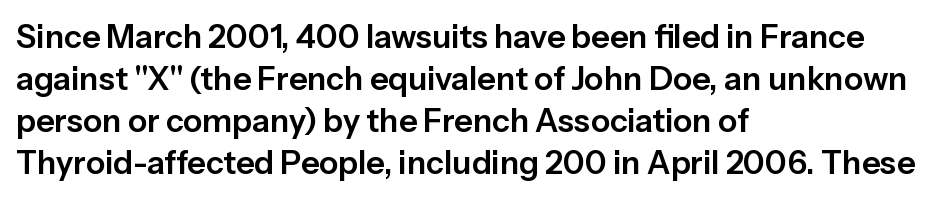
Q: Is the text italic (slanted)? A: No, it is upright.
Q: Is the typeface a serif or a sans-serif typeface? A: Sans-serif.
Q: Is the text underlined? A: No.
Q: How is the paragraph aligned? A: Left-aligned.
Q: Is the spacing between letters normal or unusually wide? A: Normal.
Q: Is the spacing between lines tight, normal or loose? A: Normal.
Q: Width (condensed, normal, or wide)? A: Normal.
Q: Stroke contrast? A: Low.
Q: x-height? A: Medium.
Q: Monospaced? A: No.
